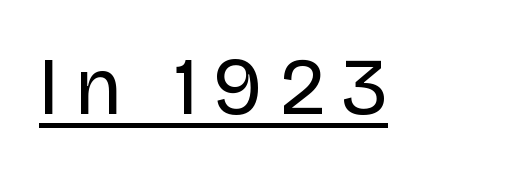
Q: Is the text bold? A: No.
Q: Is the text italic (slanted)? A: No, it is upright.
Q: Is the typeface a serif or a sans-serif typeface? A: Sans-serif.
Q: Is the text underlined? A: Yes.
Q: Is the spacing between letters normal or unusually wide? A: Unusually wide.
Q: Width (condensed, normal, or wide)? A: Normal.
Q: Stroke contrast? A: Low.
Q: x-height? A: Large.
Q: Monospaced? A: No.
